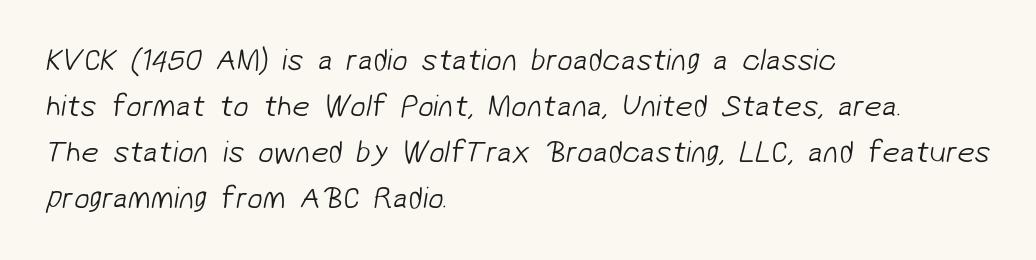
Spacing verdict: proportional, widths tailored to each character. One glance says typical: line gaps are just what's usual. Unmarked baselines from the first word to the last. Letterform terminals end flat and unadorned throughout the passage. This rendering leaves character spacing at its baseline value.
